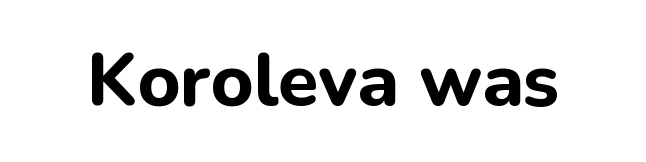
Each letter keeps its own natural width here, so spacing adapts to shape. The font's upright variant was chosen for this text. Grotesque or geometric, the face here clearly has no serifs. The font is running at its bold setting. Honestly, the letter spacing is just normal — you wouldn't notice it.
